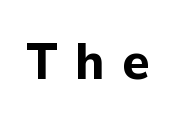
You could only call the tracking loose — the letters float apart. As a designer I'd log this as weight 700, bold. This sample uses an upright cut, with every glyph sitting square on the baseline. Looks like regular typesetting: each glyph gets only the width it needs. Unlike a traditional serif, this face leaves its strokes unadorned. Underlining? Definitely not there.
